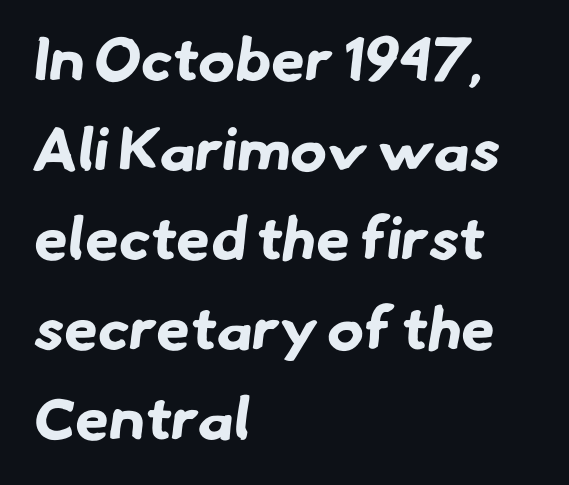
Q: Is the text bold? A: Yes.
Q: Is the typeface a serif or a sans-serif typeface? A: Sans-serif.
Q: Is the text underlined? A: No.
Q: How is the paragraph aligned? A: Left-aligned.
Q: Is the spacing between letters normal or unusually wide? A: Normal.
Q: Is the spacing between lines tight, normal or loose? A: Normal.
Q: Width (condensed, normal, or wide)? A: Normal.
Q: Stroke contrast? A: Low.
Q: x-height? A: Small.
Q: Monospaced? A: No.
